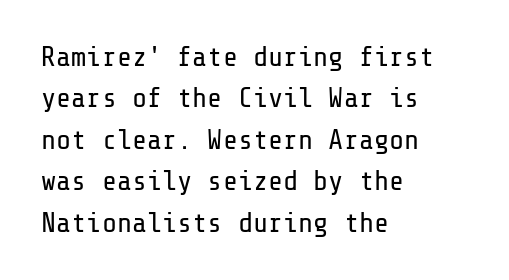
The typeface chosen for these lines omits serifs. The setting favours the left margin, as ordinary paragraphs usually do. The gaps between neighbouring characters are ordinary and unremarkable. Honestly, the row spacing looks completely unremarkable. This is not heavy type; no bold has been used.
